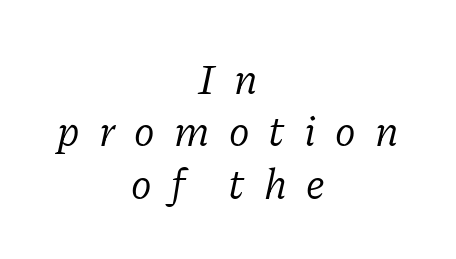
Q: Is the text bold? A: No.
Q: Is the text italic (slanted)? A: Yes, it leans right by about 11 degrees.
Q: Is the typeface a serif or a sans-serif typeface? A: Serif.
Q: Is the text underlined? A: No.
Q: How is the paragraph aligned? A: Centered.
Q: Is the spacing between letters normal or unusually wide? A: Unusually wide.
Q: Width (condensed, normal, or wide)? A: Normal.
Q: Stroke contrast? A: Low.
Q: x-height? A: Medium.
Q: Monospaced? A: No.
